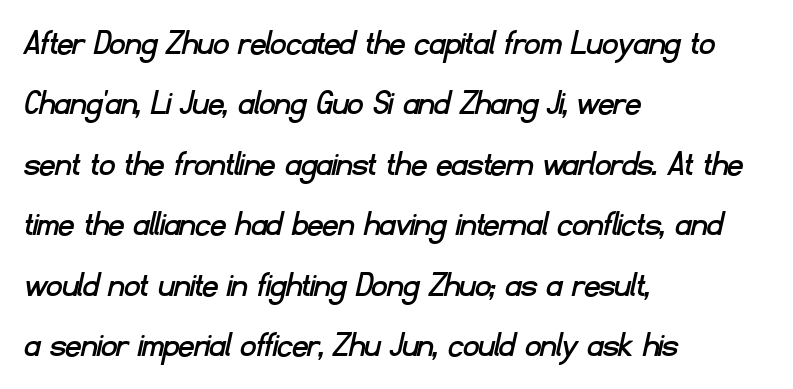
{"serif": "no", "width": "normal", "stroke_contrast": "low", "x_height": "small", "monospaced": "no", "underline": "no", "align": "left", "line_spacing": "normal", "line_spacing_ratio": 1.59, "letter_spacing": "normal", "letter_spacing_em": 0.0, "glyph_px": 38}
